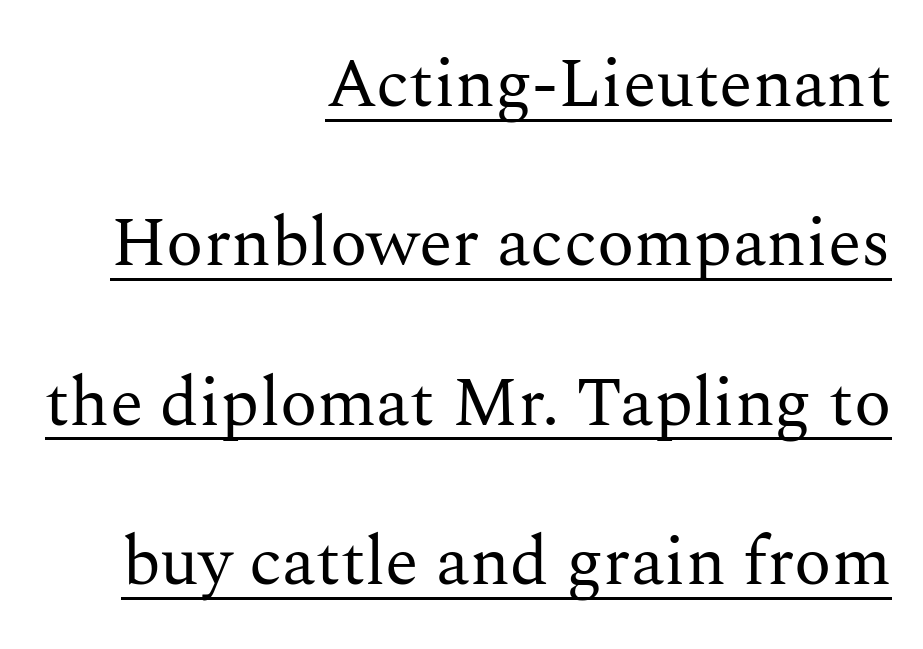
The image shows 69 px regular-weight serif type, upright; set right-aligned, loose line spacing (2.31x), normal letter spacing, underlined; medium stroke contrast and a medium x-height.
